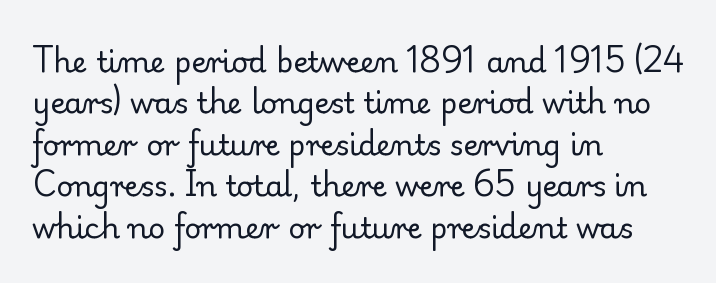
Q: Is the text bold? A: No.
Q: Is the text italic (slanted)? A: No, it is upright.
Q: Is the typeface a serif or a sans-serif typeface? A: Serif.
Q: Is the text underlined? A: No.
Q: How is the paragraph aligned? A: Left-aligned.
Q: Is the spacing between letters normal or unusually wide? A: Normal.
Q: Is the spacing between lines tight, normal or loose? A: Normal.
Q: Width (condensed, normal, or wide)? A: Normal.
Q: Stroke contrast? A: Low.
Q: x-height? A: Small.
Q: Monospaced? A: No.
